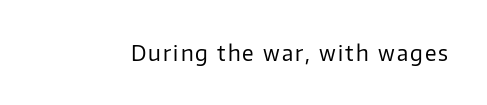
{"italic": "no", "bold": "no", "underline": "no", "glyph_px": 21}
